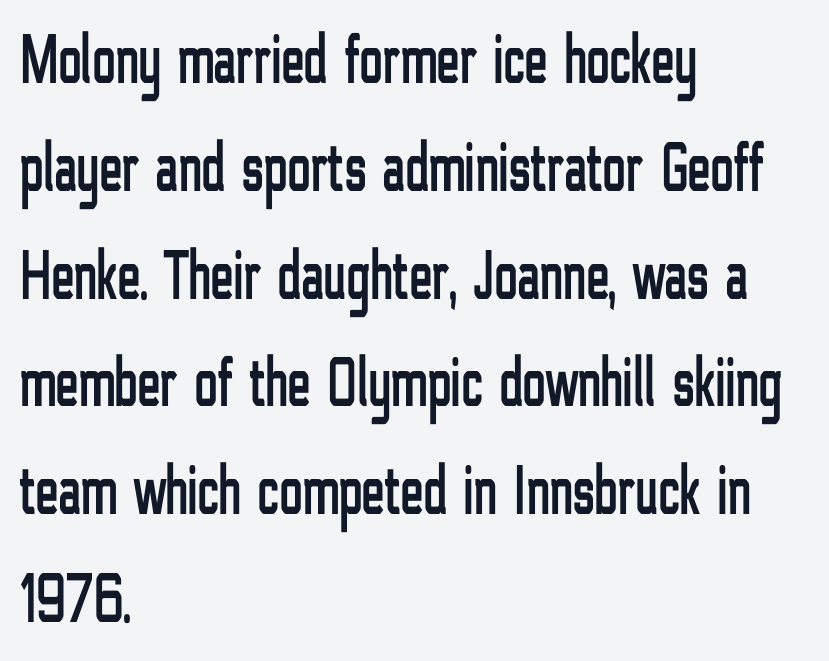
Q: Is the text italic (slanted)? A: No, it is upright.
Q: Is the typeface a serif or a sans-serif typeface? A: Sans-serif.
Q: Is the text underlined? A: No.
Q: How is the paragraph aligned? A: Left-aligned.
Q: Is the spacing between letters normal or unusually wide? A: Normal.
Q: Is the spacing between lines tight, normal or loose? A: Normal.
Q: Width (condensed, normal, or wide)? A: Condensed.
Q: Stroke contrast? A: Low.
Q: x-height? A: Medium.
Q: Monospaced? A: No.
